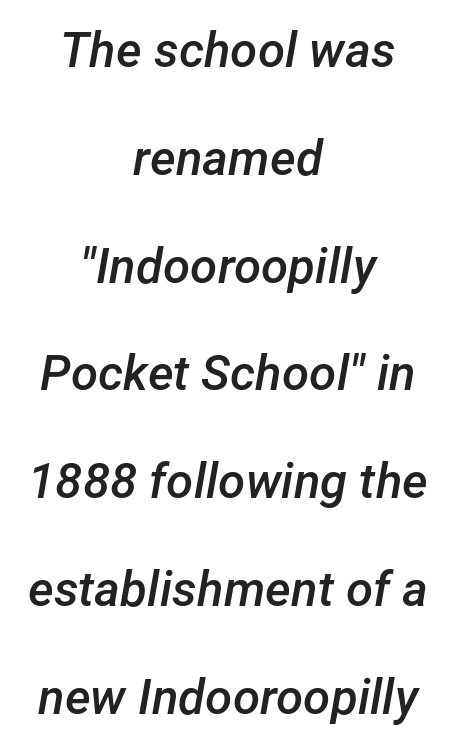
Q: Is the text bold? A: Semi-bold.
Q: Is the text italic (slanted)? A: Yes, it leans right by about 12 degrees.
Q: Is the text underlined? A: No.
Q: How is the paragraph aligned? A: Centered.
Q: Is the spacing between letters normal or unusually wide? A: Normal.
Q: Is the spacing between lines tight, normal or loose? A: Loose.
Q: Width (condensed, normal, or wide)? A: Normal.
Q: Stroke contrast? A: Low.
Q: x-height? A: Medium.
Q: Monospaced? A: No.
